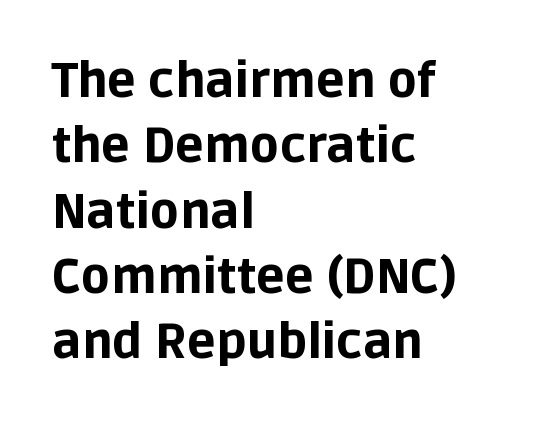
The image shows 48 px bold sans-serif type, upright; set left-aligned, normal line spacing (1.36x), normal letter spacing, not underlined; low stroke contrast and a large x-height.
